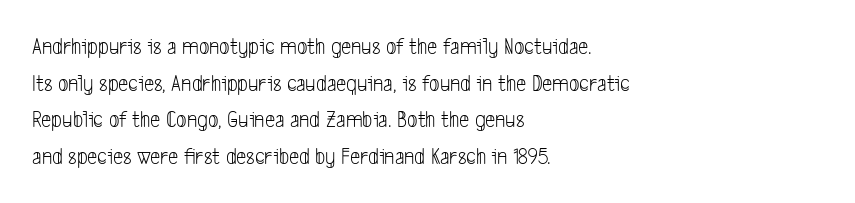
Q: Is the text bold? A: No.
Q: Is the text underlined? A: No.
Q: How is the paragraph aligned? A: Left-aligned.
Q: Is the spacing between letters normal or unusually wide? A: Normal.
Q: Is the spacing between lines tight, normal or loose? A: Normal.
